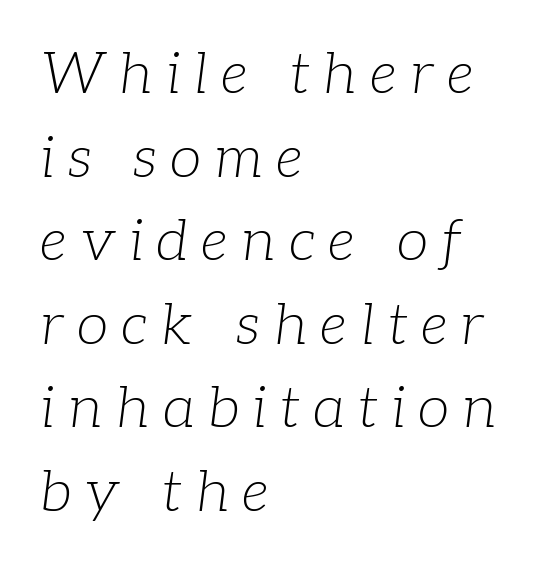
Q: Is the text bold? A: No.
Q: Is the text italic (slanted)? A: Yes, it leans right by about 7 degrees.
Q: Is the typeface a serif or a sans-serif typeface? A: Serif.
Q: Is the text underlined? A: No.
Q: How is the paragraph aligned? A: Left-aligned.
Q: Is the spacing between letters normal or unusually wide? A: Unusually wide.
Q: Is the spacing between lines tight, normal or loose? A: Normal.
Q: Width (condensed, normal, or wide)? A: Normal.
Q: Stroke contrast? A: Low.
Q: x-height? A: Medium.
Q: Monospaced? A: No.
